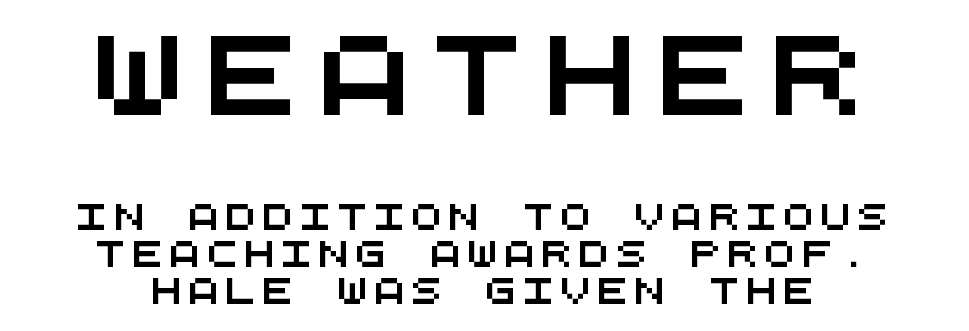
{"serif": "no", "width": "wide", "stroke_contrast": "medium", "x_height": "large", "monospaced": "yes", "underline": "no", "align": "center", "line_spacing": "normal", "line_spacing_ratio": 1.42, "letter_spacing": "wide", "letter_spacing_em": 0.23, "larger_block": "first", "size_ratio": 3.04, "glyph_px": 79}
